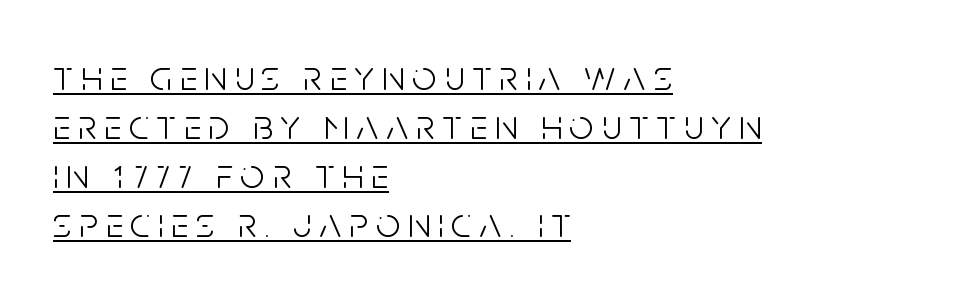
{"serif": "no", "italic": "no", "bold": "no", "weight": "light", "width": "condensed", "stroke_contrast": "low", "x_height": "large", "monospaced": "no", "underline": "yes", "align": "left", "line_spacing": "tight", "line_spacing_ratio": 1.14, "glyph_px": 43}
